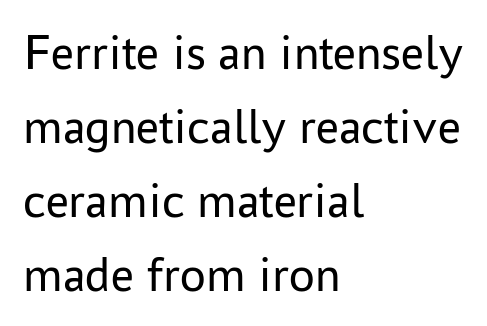
{"serif": "no", "italic": "no", "bold": "no", "weight": "regular", "width": "normal", "stroke_contrast": "low", "x_height": "medium", "monospaced": "no", "underline": "no", "align": "left", "line_spacing": "normal", "line_spacing_ratio": 1.45, "letter_spacing": "normal", "letter_spacing_em": 0.0, "glyph_px": 51}
